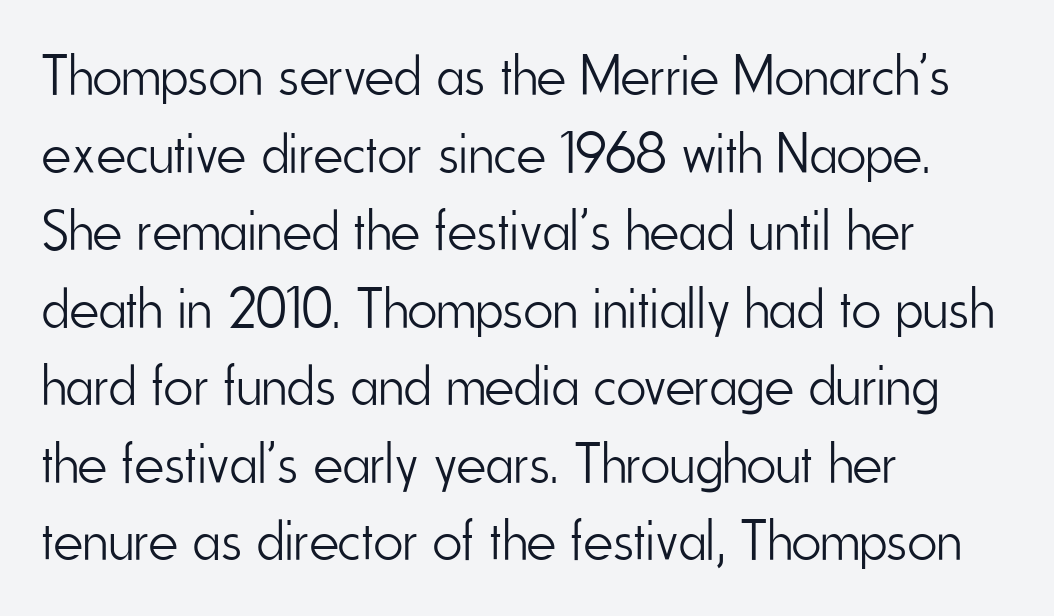
{"serif": "no", "italic": "no", "bold": "no", "weight": "light", "width": "condensed", "stroke_contrast": "low", "x_height": "small", "monospaced": "no", "underline": "no", "align": "left", "line_spacing": "normal", "line_spacing_ratio": 1.36, "letter_spacing": "normal", "letter_spacing_em": 0.0, "glyph_px": 57}
